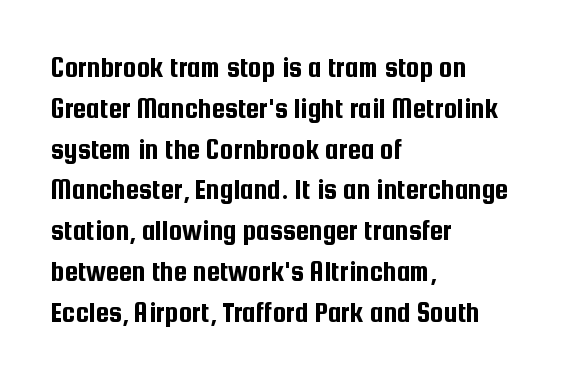
{"serif": "no", "italic": "no", "width": "condensed", "stroke_contrast": "low", "x_height": "medium", "monospaced": "no", "underline": "no", "align": "left", "line_spacing": "normal", "line_spacing_ratio": 1.36, "letter_spacing": "normal", "letter_spacing_em": 0.0, "glyph_px": 30}
